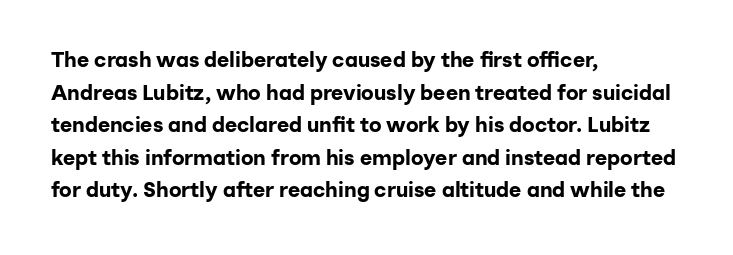
The rendering anchors every line to the left-hand side. In terms of posture, this sample is upright. This sample uses plain, unmodified letter spacing. The gap between lines stays unmarked.
